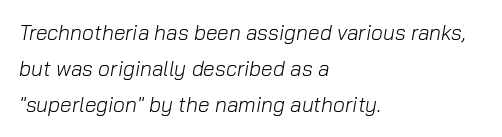
Q: Is the text bold? A: No.
Q: Is the text italic (slanted)? A: Yes, it leans right by about 10 degrees.
Q: Is the text underlined? A: No.
Q: How is the paragraph aligned? A: Left-aligned.
Q: Is the spacing between letters normal or unusually wide? A: Normal.
